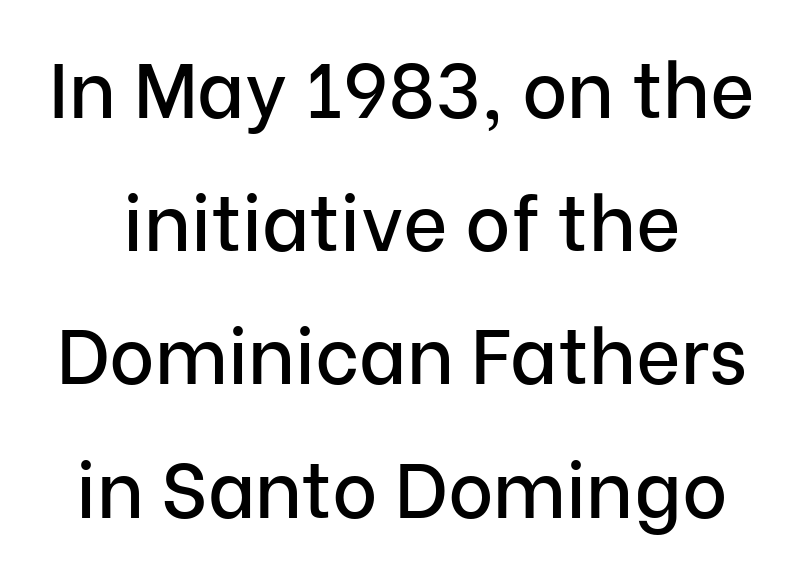
Q: Is the text italic (slanted)? A: No, it is upright.
Q: Is the typeface a serif or a sans-serif typeface? A: Sans-serif.
Q: Is the text underlined? A: No.
Q: How is the paragraph aligned? A: Centered.
Q: Is the spacing between letters normal or unusually wide? A: Normal.
Q: Width (condensed, normal, or wide)? A: Normal.
Q: Stroke contrast? A: Low.
Q: x-height? A: Medium.
Q: Monospaced? A: No.
